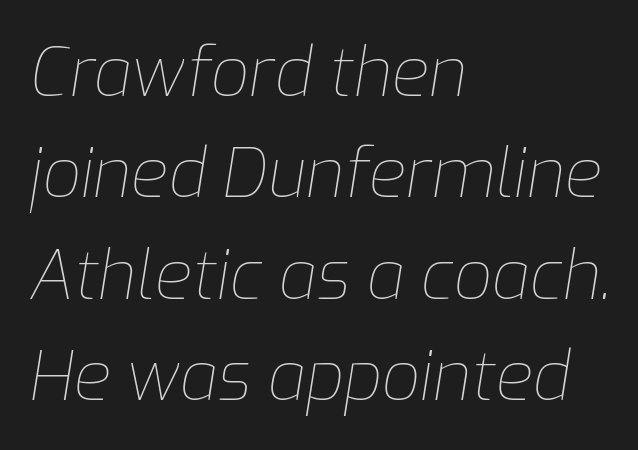
Q: Is the text bold? A: No.
Q: Is the text italic (slanted)? A: Yes, it leans right by about 9 degrees.
Q: Is the text underlined? A: No.
Q: How is the paragraph aligned? A: Left-aligned.
Q: Is the spacing between letters normal or unusually wide? A: Normal.
Q: Is the spacing between lines tight, normal or loose? A: Normal.
Q: Width (condensed, normal, or wide)? A: Normal.
Q: Stroke contrast? A: Low.
Q: x-height? A: Medium.
Q: Monospaced? A: No.
